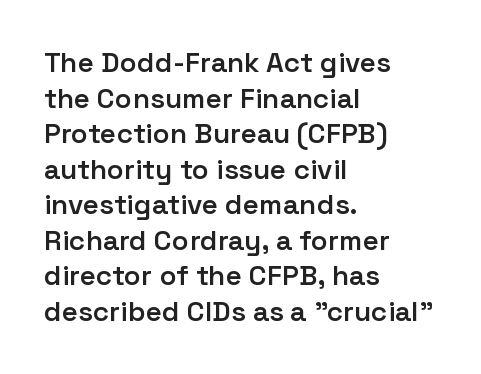
Q: Is the text bold? A: Semi-bold.
Q: Is the text italic (slanted)? A: No, it is upright.
Q: Is the typeface a serif or a sans-serif typeface? A: Sans-serif.
Q: Is the text underlined? A: No.
Q: How is the paragraph aligned? A: Left-aligned.
Q: Is the spacing between letters normal or unusually wide? A: Normal.
Q: Is the spacing between lines tight, normal or loose? A: Normal.
Q: Width (condensed, normal, or wide)? A: Normal.
Q: Stroke contrast? A: Low.
Q: x-height? A: Medium.
Q: Monospaced? A: No.
